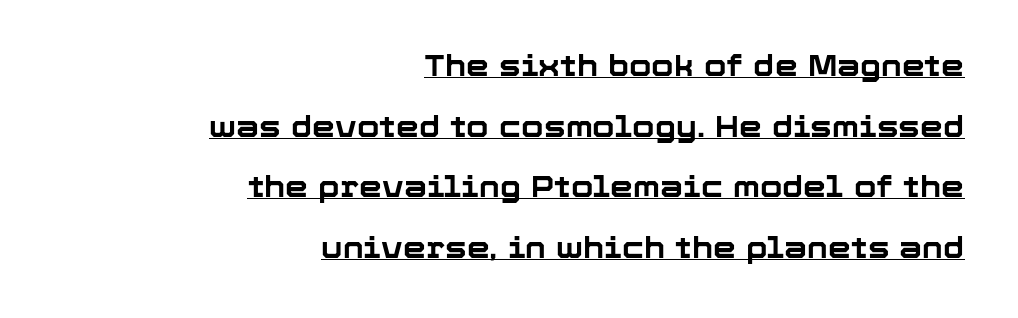
{"serif": "no", "italic": "no", "bold": "yes", "weight": "bold", "width": "normal", "stroke_contrast": "low", "x_height": "medium", "monospaced": "no", "underline": "yes", "align": "right", "line_spacing": "loose", "line_spacing_ratio": 2.09, "letter_spacing": "normal", "letter_spacing_em": 0.0, "glyph_px": 29}
